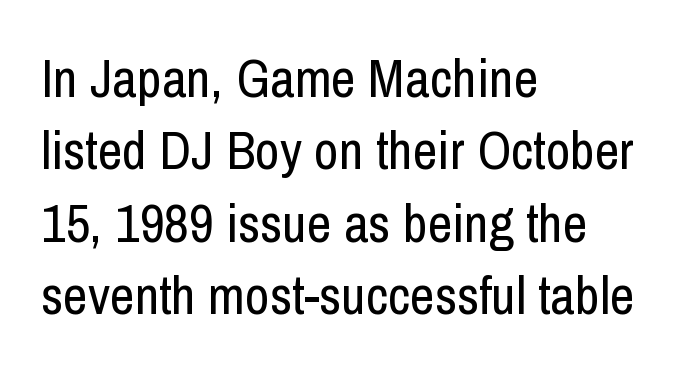
Q: Is the text bold? A: No.
Q: Is the text italic (slanted)? A: No, it is upright.
Q: Is the typeface a serif or a sans-serif typeface? A: Sans-serif.
Q: Is the text underlined? A: No.
Q: How is the paragraph aligned? A: Left-aligned.
Q: Is the spacing between letters normal or unusually wide? A: Normal.
Q: Is the spacing between lines tight, normal or loose? A: Normal.
Q: Width (condensed, normal, or wide)? A: Condensed.
Q: Stroke contrast? A: Low.
Q: x-height? A: Medium.
Q: Monospaced? A: No.
